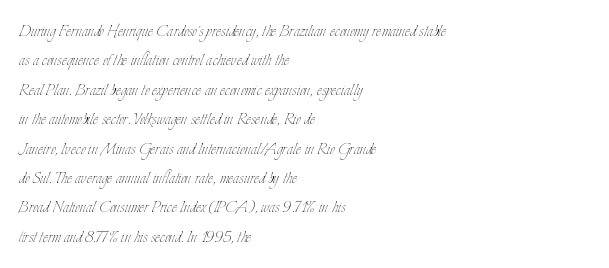
Q: Is the text bold? A: No.
Q: Is the text italic (slanted)? A: Yes.
Q: Is the text underlined? A: No.
Q: How is the paragraph aligned? A: Left-aligned.
Q: Is the spacing between letters normal or unusually wide? A: Normal.
Q: Is the spacing between lines tight, normal or loose? A: Normal.
